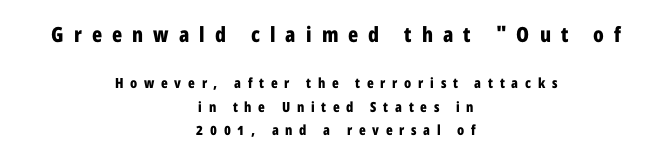
Q: Is the text bold? A: Yes.
Q: Is the text italic (slanted)? A: No, it is upright.
Q: Is the text underlined? A: No.
Q: How is the paragraph aligned? A: Centered.
Q: Is the spacing between letters normal or unusually wide? A: Unusually wide.
Q: Is the spacing between lines tight, normal or loose? A: Normal.
Q: Which block of text is set in a larger size, the first (top) or the second (bottom)? A: The first (top) one.
